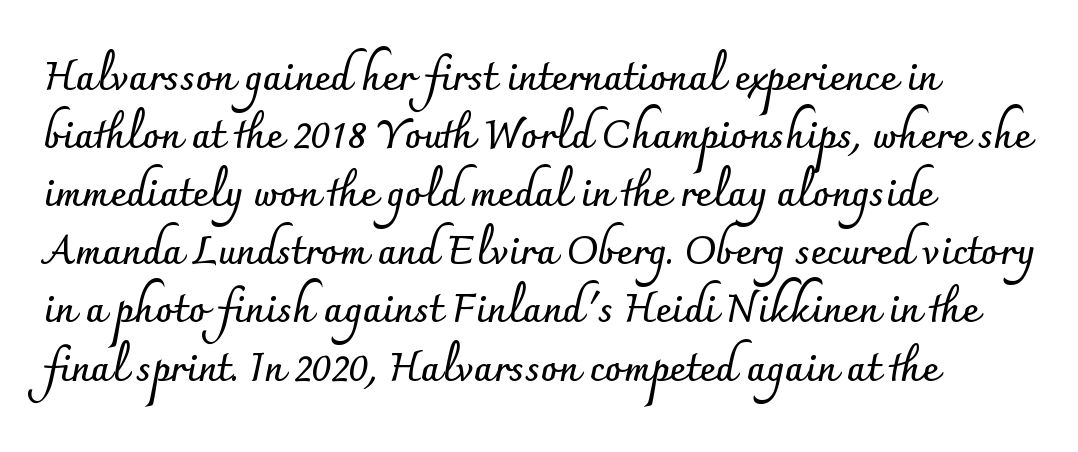
The passage shown stacks its lines at a standard gap. Heavy-handed strokes throughout: this text is bold. The passage shown is typeset with a sans-serif family. Letter spacing: default.
